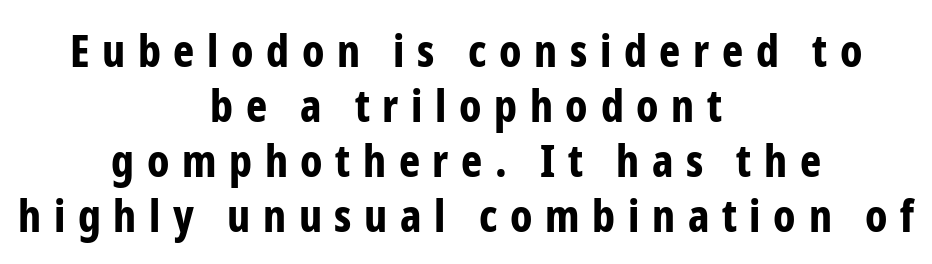
Heft: maximum for text — a bold. Is the block centered? Yes — each line is placed symmetrically about the middle. A typesetter would call this proportional, since set widths differ per character. Bare-footed words on every line.
